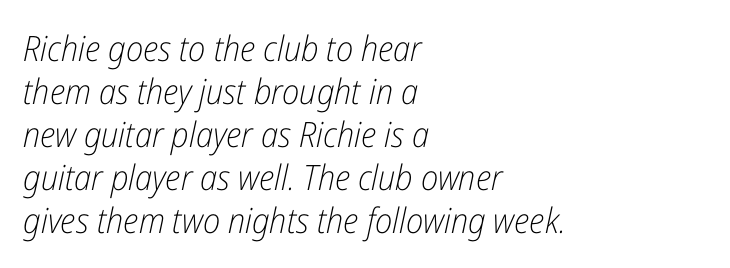
Note the varied advance widths — an 'i' is clearly narrower than an 'm'. Stem width sits at or under what a default text font uses. Yep, that's italic — everything's leaning. A bare baseline throughout the passage. Tracking here is standard; glyphs follow each other at the usual distance. Which margin do the lines hug? The left one — the right edge is uneven.
